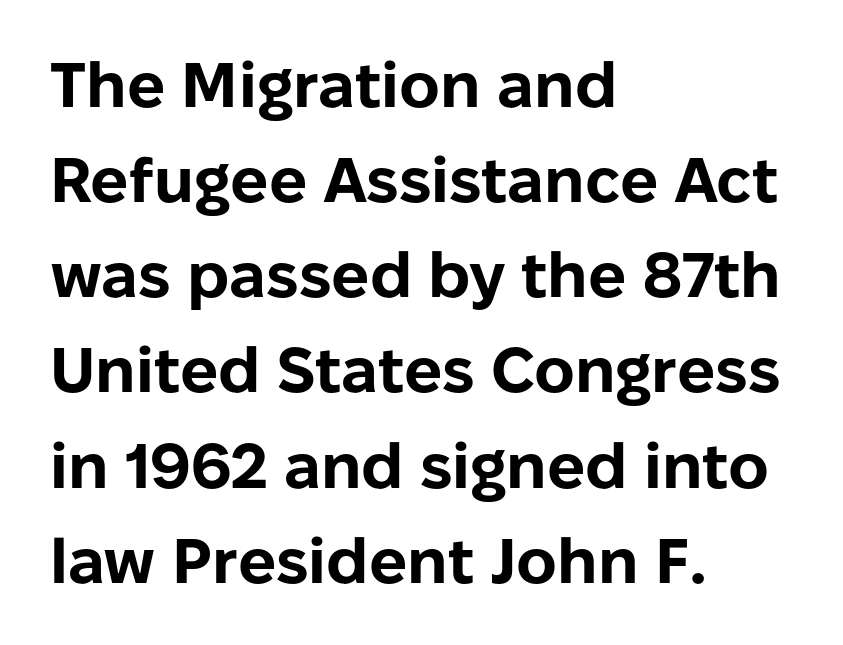
Q: Is the text bold? A: Yes.
Q: Is the text italic (slanted)? A: No, it is upright.
Q: Is the typeface a serif or a sans-serif typeface? A: Sans-serif.
Q: Is the text underlined? A: No.
Q: How is the paragraph aligned? A: Left-aligned.
Q: Is the spacing between letters normal or unusually wide? A: Normal.
Q: Is the spacing between lines tight, normal or loose? A: Normal.
Q: Width (condensed, normal, or wide)? A: Normal.
Q: Stroke contrast? A: Low.
Q: x-height? A: Medium.
Q: Monospaced? A: No.
